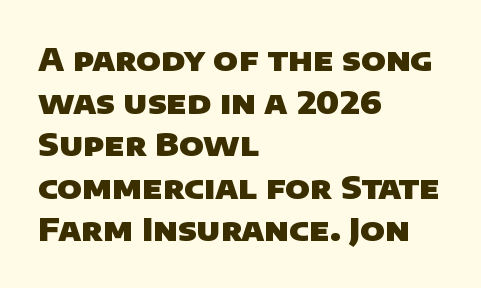
{"serif": "no", "bold": "yes", "weight": "heavy", "width": "normal", "stroke_contrast": "low", "x_height": "large", "monospaced": "no", "underline": "no", "align": "left", "line_spacing": "normal", "line_spacing_ratio": 1.33, "letter_spacing": "normal", "letter_spacing_em": 0.0, "glyph_px": 32}
